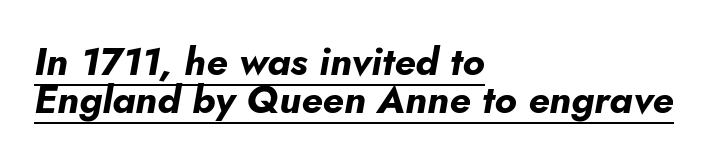
The image shows 39 px bold type, italic (leaning right); set left-aligned, tight line spacing (0.98x), normal letter spacing, underlined; low stroke contrast and a small x-height.
